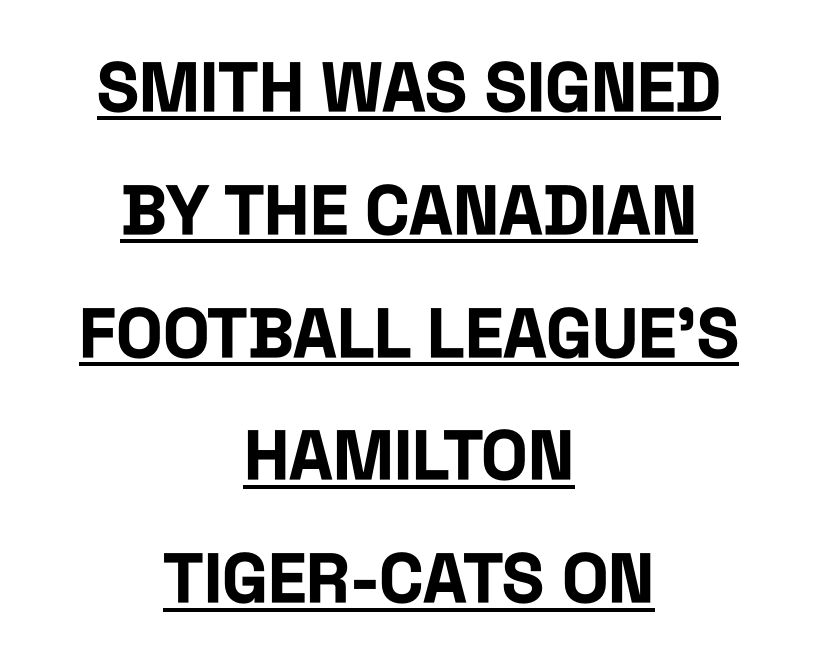
The image shows 69 px bold, condensed sans-serif type, upright; set centered, line spacing 1.78x, normal letter spacing, underlined; low stroke contrast and a large x-height.
